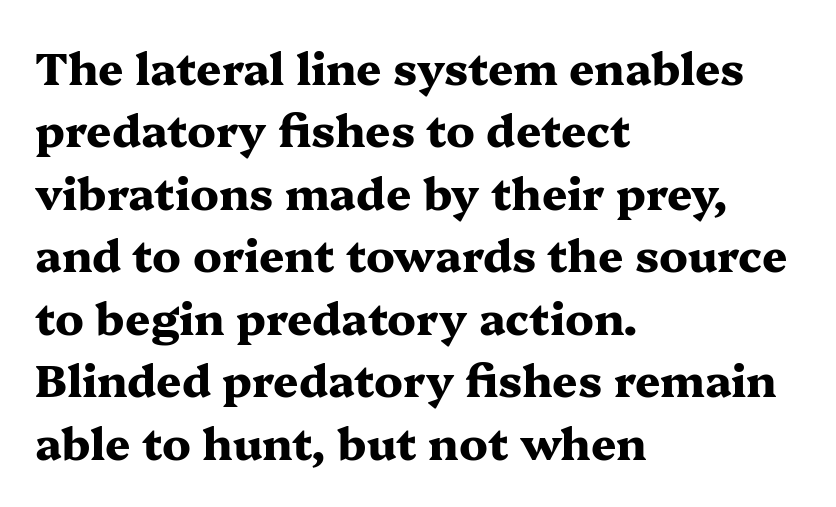
Bold? Absolutely — the strokes are thick and heavy. Words appear dense and cohesive because spacing is normal. In CSS terms this would be text-align: left. This sample has the flowing, uneven cadence of proportional lettering.
